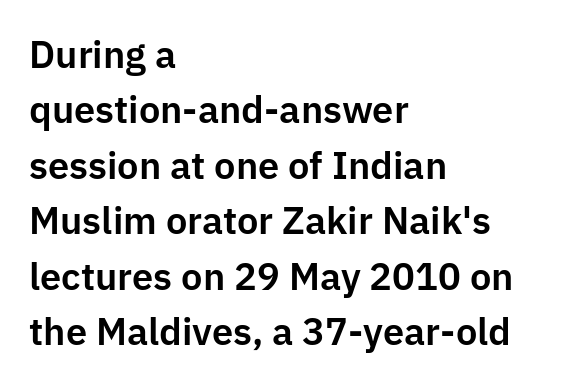
{"serif": "no", "italic": "no", "width": "normal", "stroke_contrast": "low", "x_height": "medium", "monospaced": "no", "underline": "no", "align": "left", "line_spacing": "normal", "line_spacing_ratio": 1.46, "letter_spacing": "normal", "letter_spacing_em": 0.0, "glyph_px": 38}
